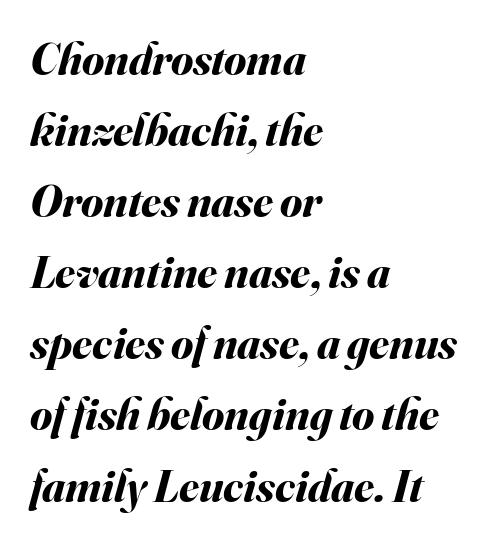
The specimen reads as italic at a glance. Left-aligned paragraph, ragged on the right. Spacing between characters is what you'd get straight out of the box. Words float on clear page, feet unadorned. The rendering uses natural spacing where letterforms have individual widths.
